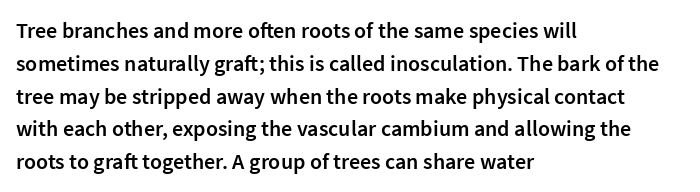
{"italic": "no", "bold": "semi", "underline": "no", "align": "left", "line_spacing": "normal", "line_spacing_ratio": 1.49, "letter_spacing": "normal", "letter_spacing_em": 0.0, "glyph_px": 22}
